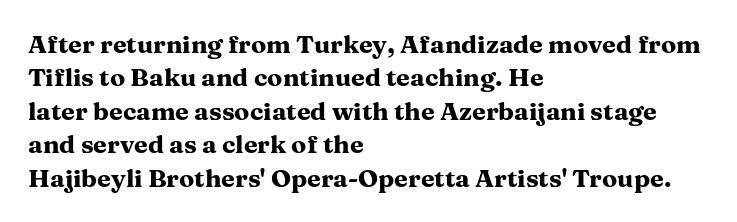
{"italic": "no", "bold": "yes", "underline": "no", "align": "left", "line_spacing": "normal", "line_spacing_ratio": 1.34, "letter_spacing": "normal", "letter_spacing_em": 0.0, "glyph_px": 25}
